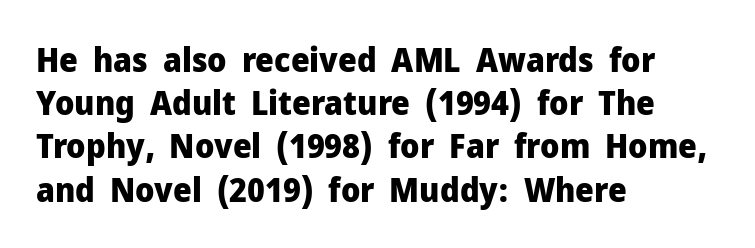
No italicization has been applied; the sample stays upright. Honestly, the letter spacing is just normal — you wouldn't notice it. The rendering uses natural spacing where letterforms have individual widths. These lines are composed in type without serifs. The lines in this sample share a left origin and differ only in where they stop. Type without underlining.
